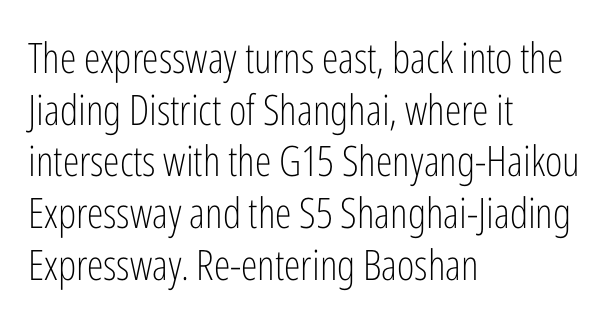
Q: Is the text bold? A: No.
Q: Is the text italic (slanted)? A: No, it is upright.
Q: Is the typeface a serif or a sans-serif typeface? A: Sans-serif.
Q: Is the text underlined? A: No.
Q: How is the paragraph aligned? A: Left-aligned.
Q: Is the spacing between letters normal or unusually wide? A: Normal.
Q: Width (condensed, normal, or wide)? A: Condensed.
Q: Stroke contrast? A: Low.
Q: x-height? A: Medium.
Q: Monospaced? A: No.
